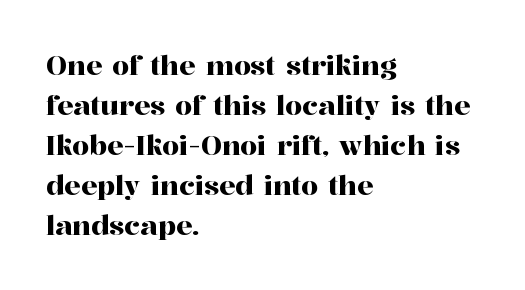
Regular leading. The zone under the glyphs is completely vacant. Italic? Not at all — the glyphs are vertical. A typesetter would call this zero additional tracking. Leftover space on each line is placed entirely after the last word.
